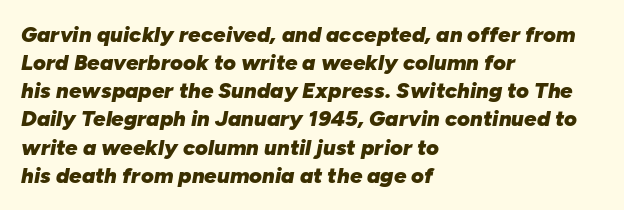
Q: Is the text bold? A: Yes.
Q: Is the text italic (slanted)? A: Yes, it leans right by about 10 degrees.
Q: Is the text underlined? A: No.
Q: How is the paragraph aligned? A: Left-aligned.
Q: Is the spacing between letters normal or unusually wide? A: Normal.
Q: Is the spacing between lines tight, normal or loose? A: Normal.
